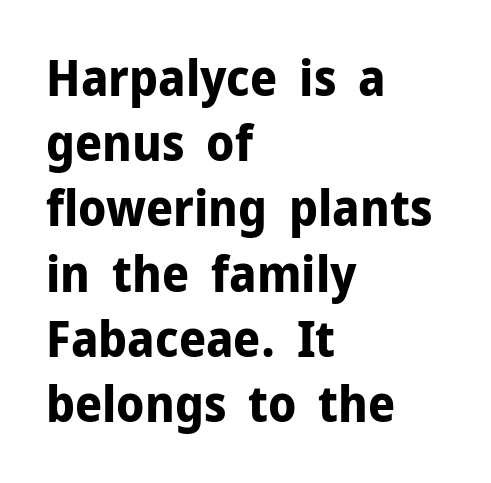
{"serif": "no", "italic": "no", "bold": "yes", "weight": "bold", "width": "normal", "stroke_contrast": "low", "x_height": "medium", "monospaced": "no", "underline": "no", "align": "left", "line_spacing": "normal", "line_spacing_ratio": 1.33, "letter_spacing": "normal", "letter_spacing_em": 0.0, "glyph_px": 49}
